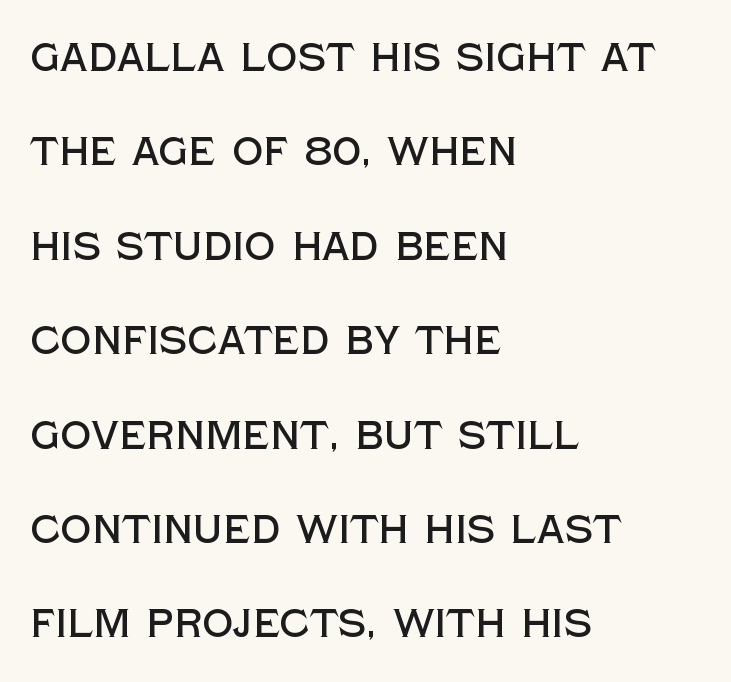
{"serif": "no", "italic": "no", "width": "normal", "x_height": "large", "monospaced": "no", "underline": "no", "align": "left", "line_spacing": "loose", "line_spacing_ratio": 2.42, "letter_spacing": "normal", "letter_spacing_em": 0.0, "glyph_px": 39}
